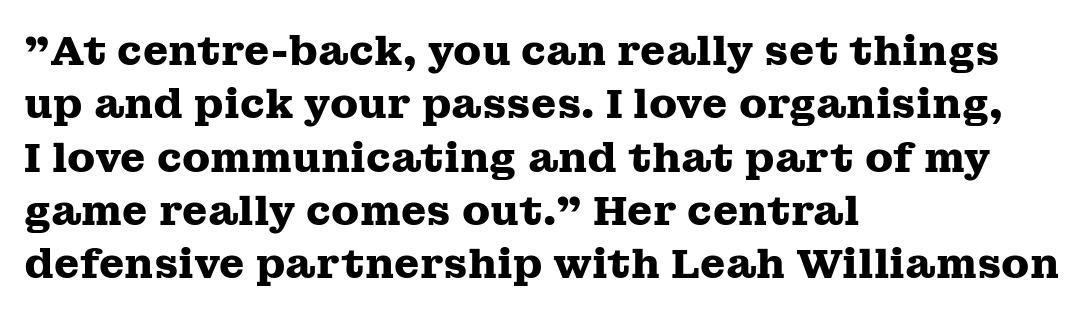
Q: Is the text bold? A: Yes.
Q: Is the text italic (slanted)? A: No, it is upright.
Q: Is the typeface a serif or a sans-serif typeface? A: Serif.
Q: Is the text underlined? A: No.
Q: How is the paragraph aligned? A: Left-aligned.
Q: Is the spacing between letters normal or unusually wide? A: Normal.
Q: Is the spacing between lines tight, normal or loose? A: Normal.
Q: Width (condensed, normal, or wide)? A: Wide.
Q: Stroke contrast? A: Medium.
Q: x-height? A: Medium.
Q: Monospaced? A: No.
